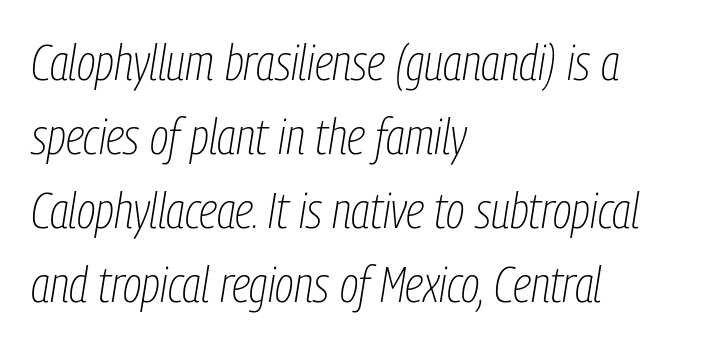
{"italic": "yes", "lean": "right", "slant_degrees": 9, "bold": "no", "weight": "thin", "width": "condensed", "stroke_contrast": "low", "x_height": "medium", "monospaced": "no", "underline": "no", "align": "left", "line_spacing": "normal", "line_spacing_ratio": 1.48, "letter_spacing": "normal", "letter_spacing_em": 0.0, "glyph_px": 50}
